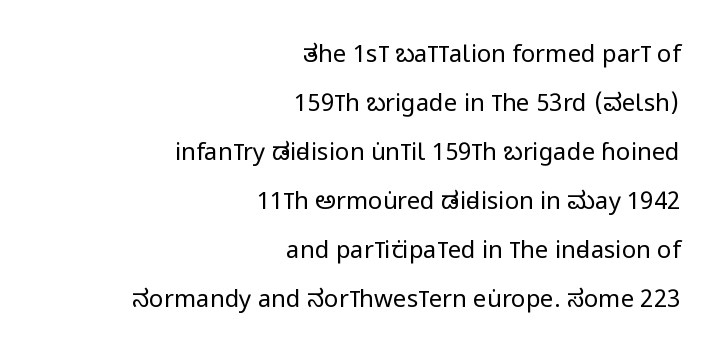
The image shows 24 px text type, upright; set right-aligned, loose line spacing (2.04x), normal letter spacing, not underlined.
